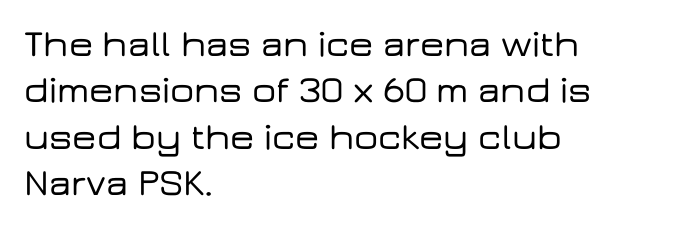
Every character sits straight up, as roman type does. Has an underline been added? It has not. Compared with typical body copy, the letter spacing here is the same. Every row of glyphs begins at an identical x-position on the left. To sum up the face: it is a sans, with no serifs.
